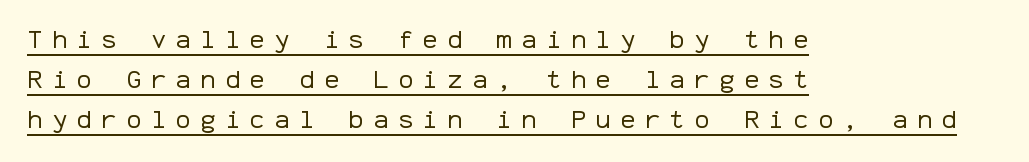
{"italic": "no", "bold": "no", "underline": "yes", "align": "left", "line_spacing": "normal", "line_spacing_ratio": 1.54, "letter_spacing": "wide", "letter_spacing_em": 0.35, "glyph_px": 26}
